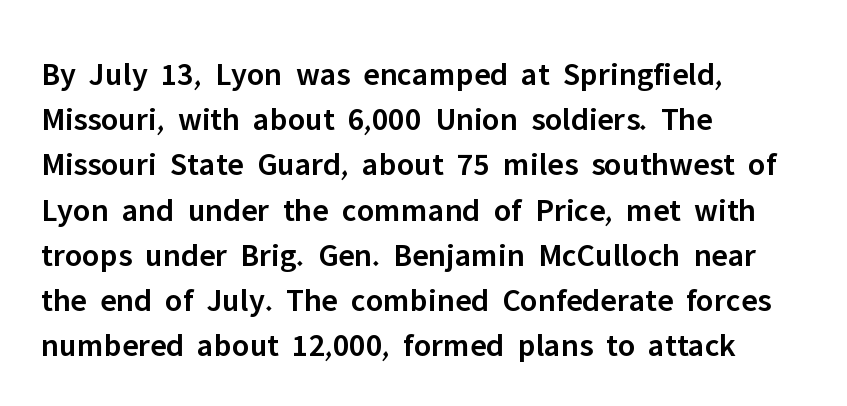
The image shows 33 px semibold sans-serif type, upright; set left-aligned, normal line spacing (1.37x), normal letter spacing, not underlined; low stroke contrast and a medium x-height.
